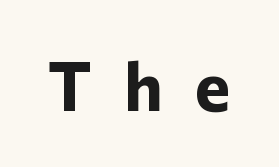
The image shows 68 px bold sans-serif type, upright; set unusually wide letter spacing (+0.47 em), not underlined; low stroke contrast and a medium x-height.
